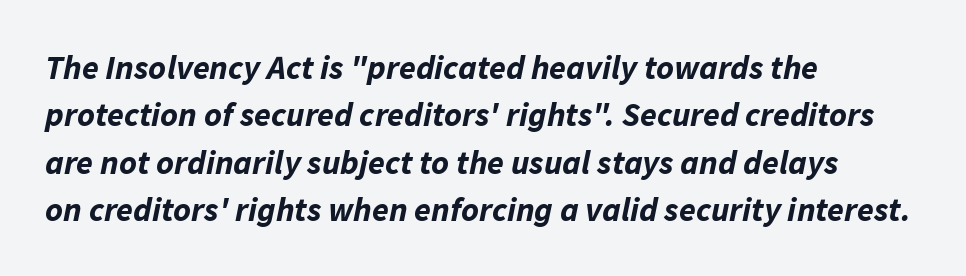
{"italic": "yes", "lean": "right", "slant_degrees": 11, "bold": "yes", "weight": "bold", "width": "normal", "stroke_contrast": "low", "x_height": "medium", "monospaced": "no", "underline": "no", "align": "left", "line_spacing": "normal", "line_spacing_ratio": 1.39, "letter_spacing": "normal", "letter_spacing_em": 0.0, "glyph_px": 34}
